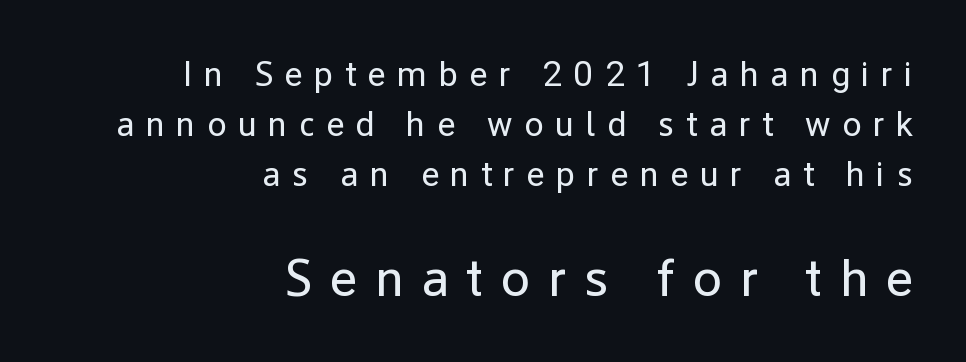
{"serif": "no", "italic": "no", "bold": "no", "weight": "regular", "width": "normal", "stroke_contrast": "low", "x_height": "medium", "monospaced": "no", "underline": "no", "align": "right", "line_spacing": "normal", "line_spacing_ratio": 1.43, "letter_spacing": "wide", "letter_spacing_em": 0.33, "larger_block": "second", "size_ratio": 1.51, "glyph_px": 53}
